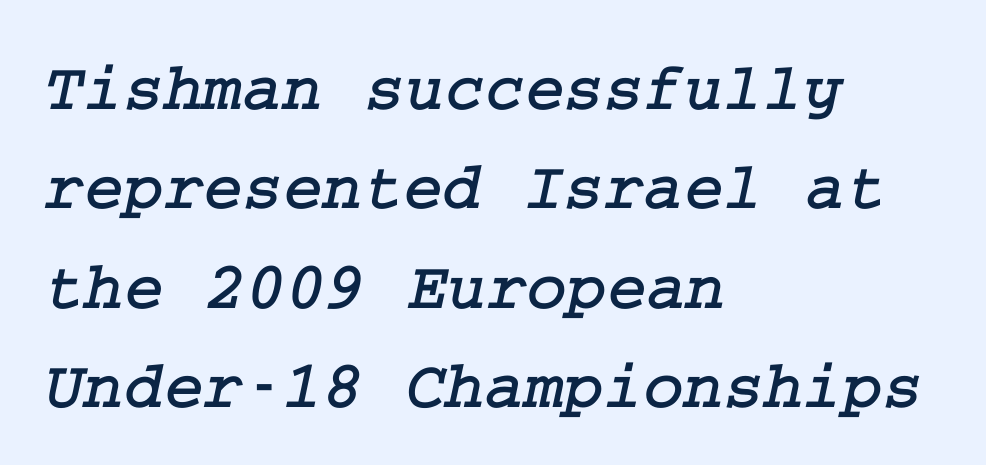
Q: Is the typeface a serif or a sans-serif typeface? A: Serif.
Q: Is the text underlined? A: No.
Q: How is the paragraph aligned? A: Left-aligned.
Q: Is the spacing between letters normal or unusually wide? A: Normal.
Q: Is the spacing between lines tight, normal or loose? A: Normal.
Q: Width (condensed, normal, or wide)? A: Normal.
Q: Stroke contrast? A: Low.
Q: x-height? A: Medium.
